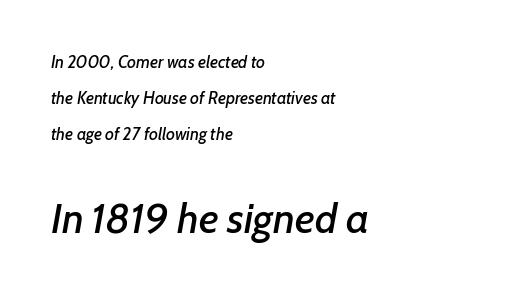
{"italic": "yes", "lean": "right", "slant_degrees": 7, "width": "normal", "stroke_contrast": "low", "x_height": "medium", "monospaced": "no", "underline": "no", "align": "left", "line_spacing": "loose", "line_spacing_ratio": 2.11, "letter_spacing": "normal", "letter_spacing_em": 0.0, "larger_block": "second", "size_ratio": 2.47, "glyph_px": 42}
